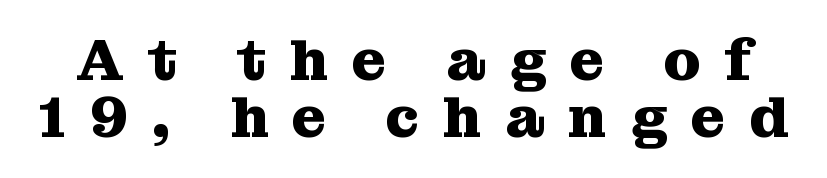
The image shows 59 px heavy serif type, upright; set tight line spacing (0.97x), unusually wide letter spacing (+0.4 em), not underlined; medium stroke contrast and a medium x-height.
